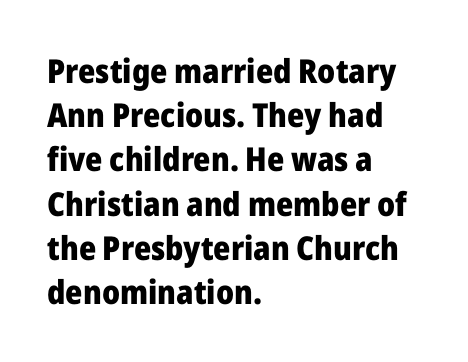
The lines sit at an ordinary, default distance from one another. The face used here is proportionally spaced, like ordinary book or web type. Emphasis by weight is at full strength: bold. The axis of the letterforms is exactly vertical. One-word summary of the alignment: left. Type without underlining.
